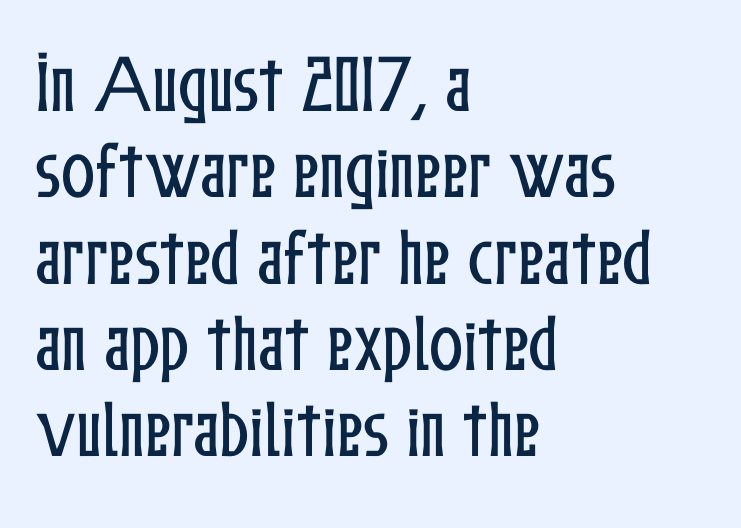
Each row of text sits above clean, open space. These lines are set flush left with a ragged right edge. If you drew a line through each stem, it would be perfectly vertical. The designer left line spacing at the default. Each letter keeps its own natural width here, so spacing adapts to shape. Nobody touched the tracking dial on this one.
